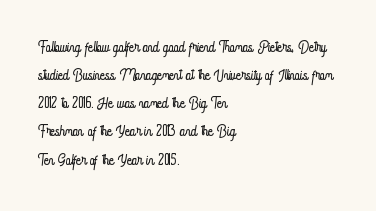
The image shows 21 px text type; set left-aligned, normal line spacing (1.34x), normal letter spacing, not underlined.
